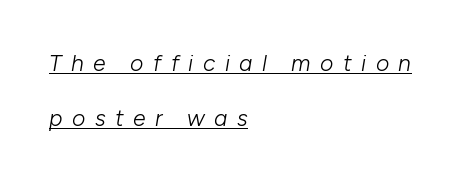
The passage is arranged the way most books set body copy — flush left. Students, note that the glyphs here are deliberately spaced far apart. A continuous stroke trails under the words, as in a hyperlink. Bold? No — there's no thickening of the strokes. Summary of vertical rhythm: relaxed, with wide interline spacing.
